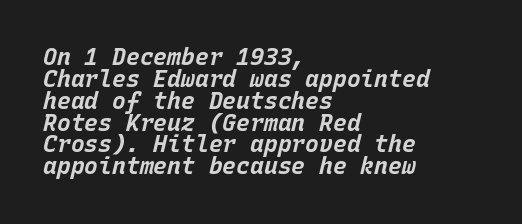
The image shows 23 px bold type, italic (leaning right); set left-aligned, tight line spacing (0.95x), normal letter spacing, not underlined.
